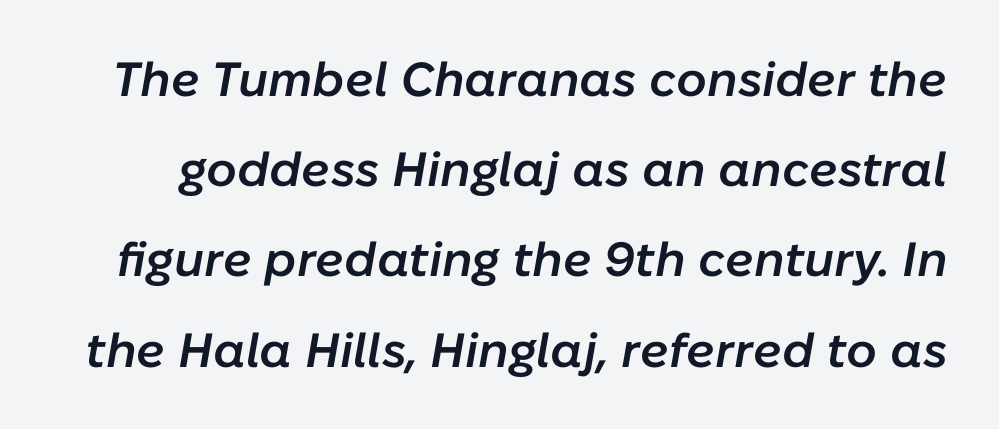
Q: Is the text bold? A: Semi-bold.
Q: Is the text italic (slanted)? A: Yes, it leans right by about 10 degrees.
Q: Is the text underlined? A: No.
Q: Is the spacing between letters normal or unusually wide? A: Normal.
Q: Width (condensed, normal, or wide)? A: Normal.
Q: Stroke contrast? A: Low.
Q: x-height? A: Medium.
Q: Monospaced? A: No.
